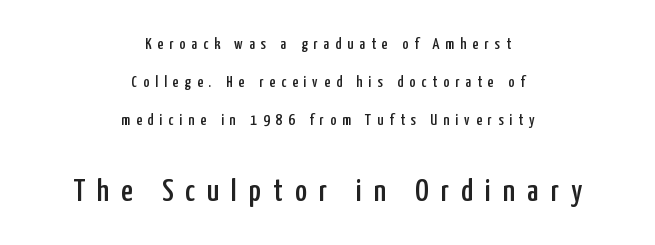
The image shows 32 px condensed sans-serif type, upright; set centered, loose line spacing (2.38x), unusually wide letter spacing (+0.38 em), not underlined; the second (bottom) block is 2.0x larger; low stroke contrast and a medium x-height.
